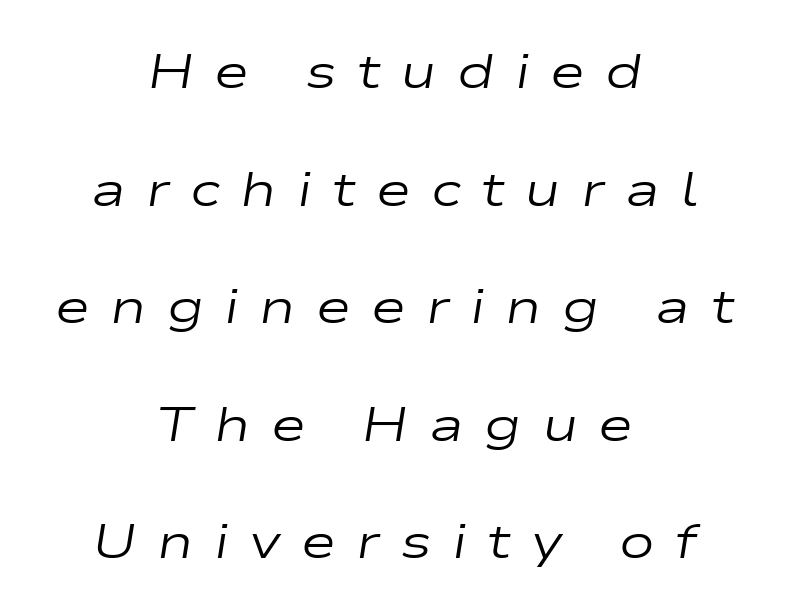
{"italic": "yes", "lean": "right", "slant_degrees": 9, "bold": "no", "weight": "regular", "width": "wide", "stroke_contrast": "low", "x_height": "medium", "monospaced": "no", "underline": "no", "align": "center", "line_spacing": "loose", "line_spacing_ratio": 2.45, "letter_spacing": "wide", "letter_spacing_em": 0.42, "glyph_px": 48}
